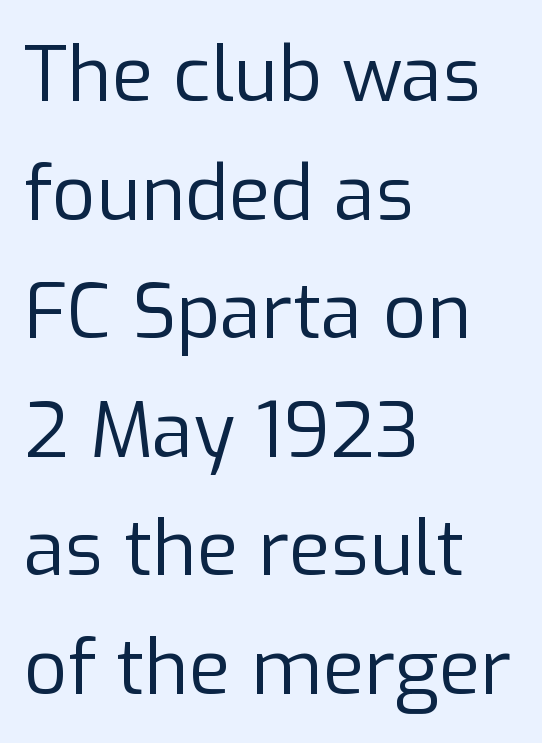
Q: Is the text bold? A: No.
Q: Is the text italic (slanted)? A: No, it is upright.
Q: Is the typeface a serif or a sans-serif typeface? A: Sans-serif.
Q: Is the text underlined? A: No.
Q: How is the paragraph aligned? A: Left-aligned.
Q: Is the spacing between letters normal or unusually wide? A: Normal.
Q: Is the spacing between lines tight, normal or loose? A: Normal.
Q: Width (condensed, normal, or wide)? A: Normal.
Q: Stroke contrast? A: Low.
Q: x-height? A: Medium.
Q: Monospaced? A: No.
